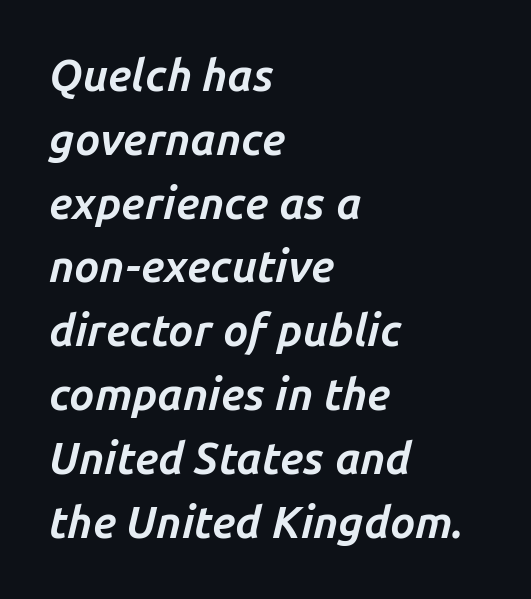
{"italic": "yes", "lean": "right", "slant_degrees": 14, "bold": "yes", "weight": "bold", "width": "normal", "stroke_contrast": "low", "x_height": "medium", "monospaced": "no", "underline": "no", "align": "left", "line_spacing": "normal", "line_spacing_ratio": 1.45, "letter_spacing": "normal", "letter_spacing_em": 0.0, "glyph_px": 44}
